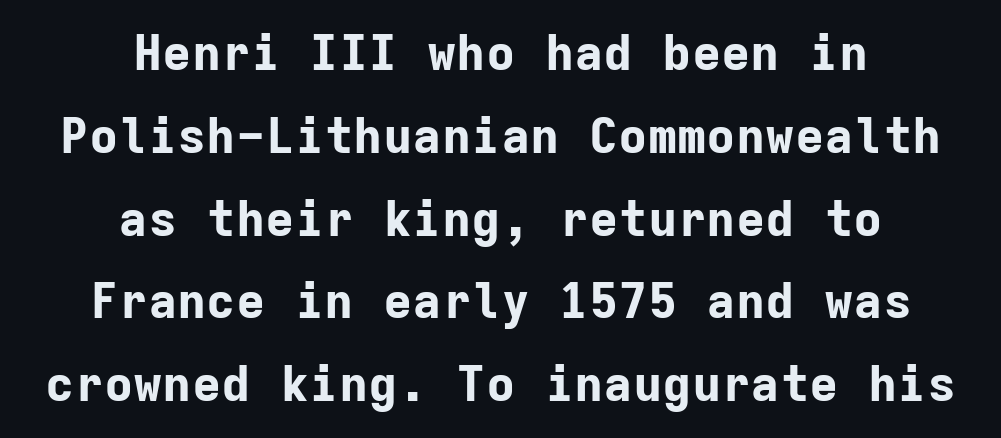
This is the regular roman posture of the typeface. The line texture is even and compact thanks to regular tracking. Does the weight exceed regular? Yes, all the way to bold. How would I describe the line gaps? Plain and ordinary. Spacing verdict: monospaced, one width for all characters.
